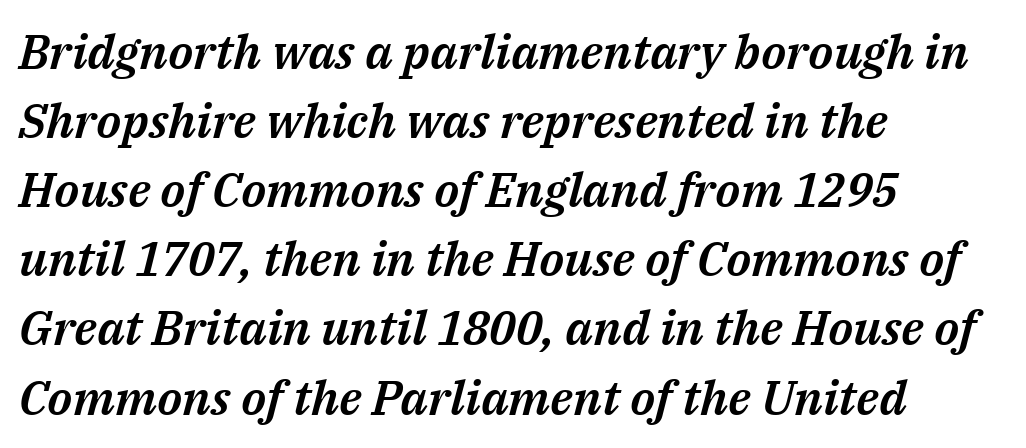
Q: Is the text italic (slanted)? A: Yes, it leans right by about 14 degrees.
Q: Is the text underlined? A: No.
Q: How is the paragraph aligned? A: Left-aligned.
Q: Is the spacing between letters normal or unusually wide? A: Normal.
Q: Is the spacing between lines tight, normal or loose? A: Normal.
Q: Width (condensed, normal, or wide)? A: Normal.
Q: Stroke contrast? A: Medium.
Q: x-height? A: Medium.
Q: Monospaced? A: No.
